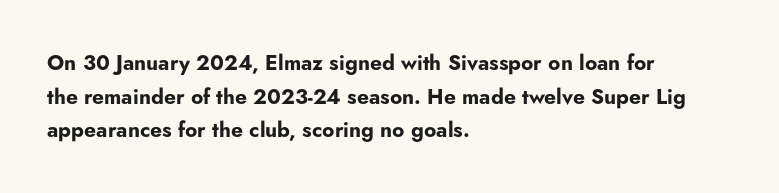
The image shows 21 px bold type, upright; set left-aligned, normal line spacing (1.6x), normal letter spacing, not underlined.
